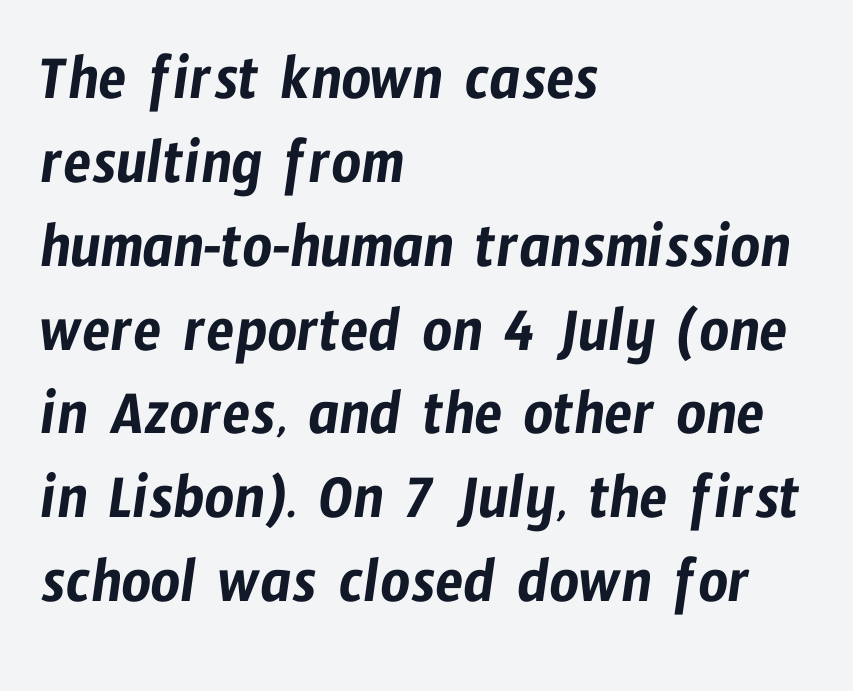
{"serif": "no", "width": "condensed", "stroke_contrast": "low", "x_height": "medium", "monospaced": "no", "underline": "no", "align": "left", "line_spacing": "normal", "line_spacing_ratio": 1.29, "letter_spacing": "normal", "letter_spacing_em": 0.0, "glyph_px": 65}
